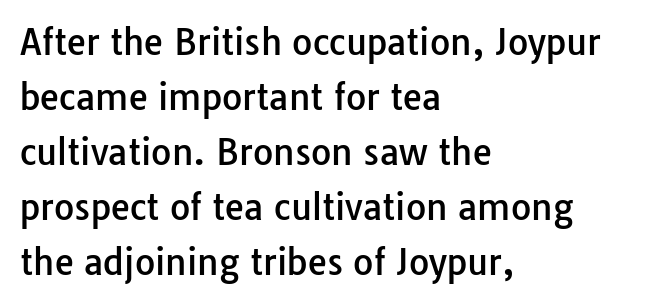
Glyph-to-glyph distance matches everyday printed text. Horizontally, the lines are justified to the leading edge only. A typesetter would call this leading conventional body-copy spacing. Posture: upright roman.
